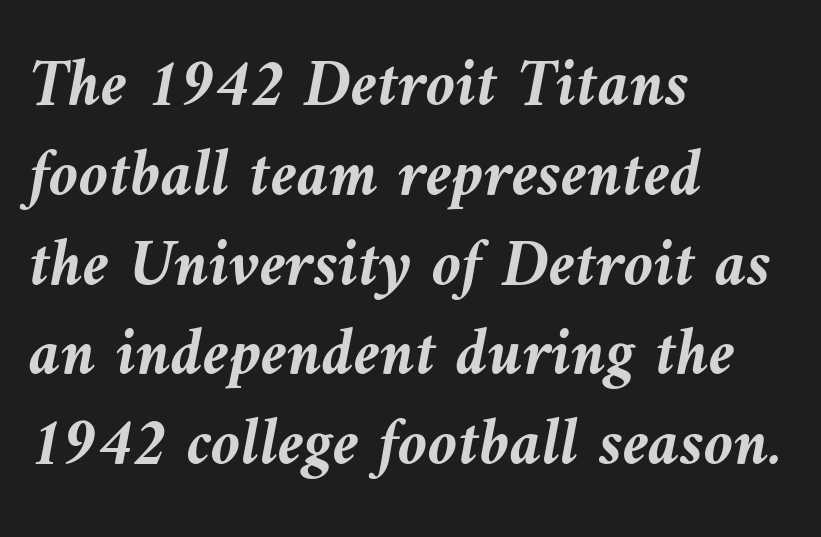
The image shows 67 px semibold type, italic (leaning left); set left-aligned, normal line spacing (1.34x), normal letter spacing, not underlined; medium stroke contrast and a medium x-height.
